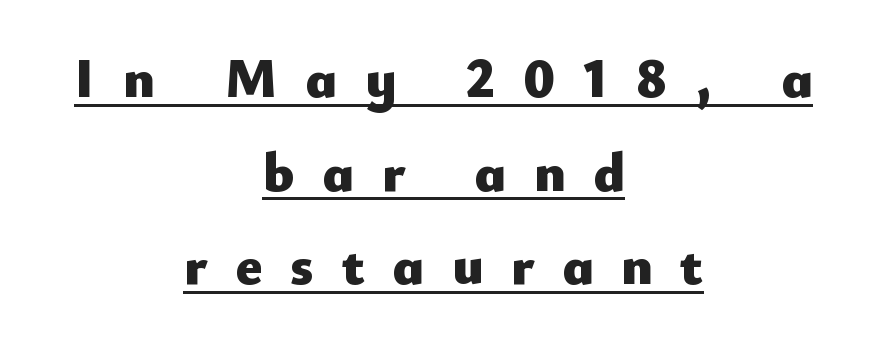
Q: Is the text bold? A: Yes.
Q: Is the text italic (slanted)? A: No, it is upright.
Q: Is the typeface a serif or a sans-serif typeface? A: Sans-serif.
Q: Is the text underlined? A: Yes.
Q: How is the paragraph aligned? A: Centered.
Q: Is the spacing between letters normal or unusually wide? A: Unusually wide.
Q: Is the spacing between lines tight, normal or loose? A: Normal.
Q: Width (condensed, normal, or wide)? A: Normal.
Q: Stroke contrast? A: Low.
Q: x-height? A: Small.
Q: Monospaced? A: No.
